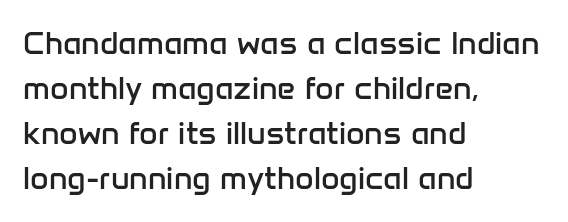
{"serif": "no", "italic": "no", "bold": "no", "weight": "regular", "width": "normal", "stroke_contrast": "low", "x_height": "medium", "monospaced": "no", "underline": "no", "align": "left", "line_spacing": "normal", "line_spacing_ratio": 1.41, "letter_spacing": "normal", "letter_spacing_em": 0.0, "glyph_px": 32}
